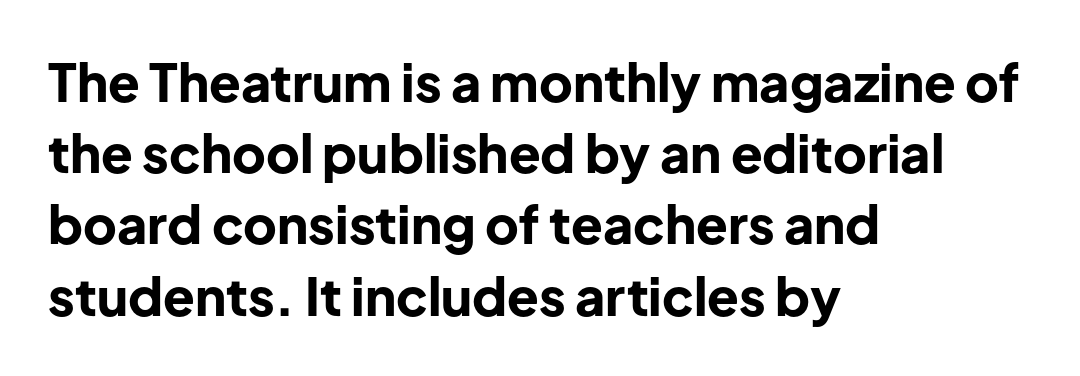
{"serif": "no", "italic": "no", "bold": "yes", "weight": "bold", "width": "normal", "stroke_contrast": "low", "x_height": "medium", "monospaced": "no", "underline": "no", "align": "left", "line_spacing": "normal", "line_spacing_ratio": 1.37, "letter_spacing": "normal", "letter_spacing_em": 0.0, "glyph_px": 52}
